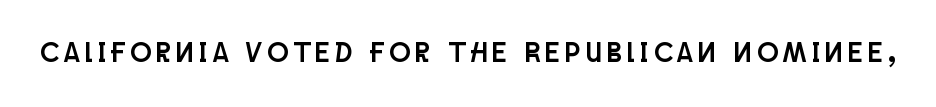
The image shows 28 px condensed sans-serif type, upright; set not underlined; low stroke contrast and a large x-height.
